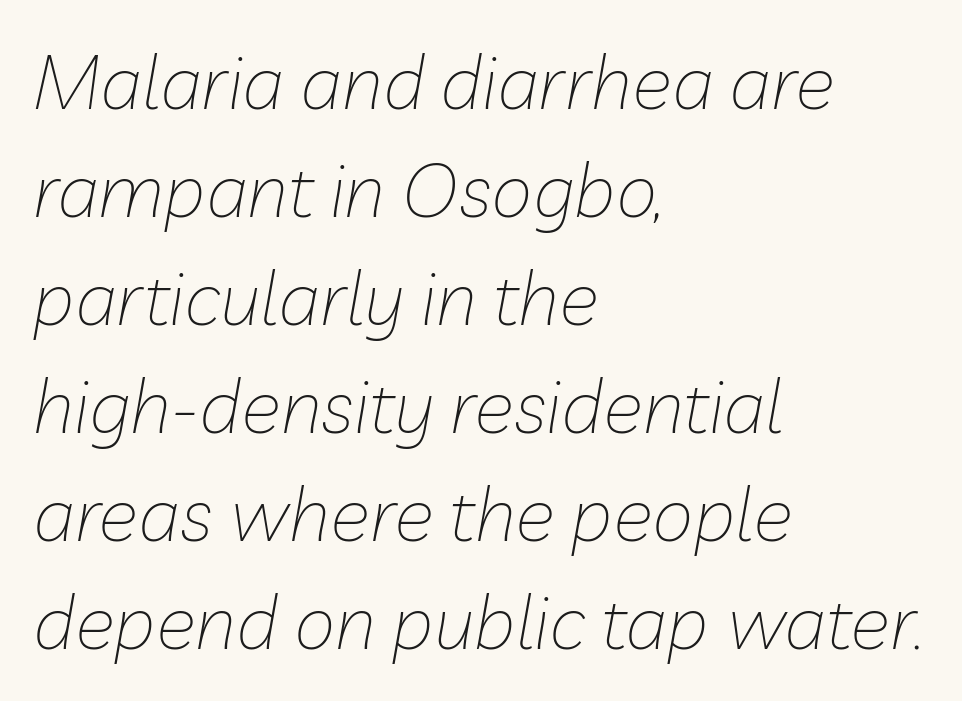
{"italic": "yes", "lean": "right", "slant_degrees": 10, "bold": "no", "weight": "thin", "width": "normal", "stroke_contrast": "low", "x_height": "medium", "monospaced": "no", "underline": "no", "align": "left", "line_spacing": "normal", "line_spacing_ratio": 1.44, "letter_spacing": "normal", "letter_spacing_em": 0.0, "glyph_px": 75}
